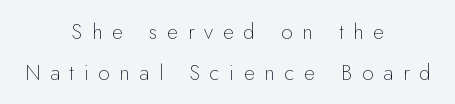
The weight tops out at a normal text grade. Honestly, the letter spacing is so wide it's the main thing you notice. The letters stand straight up with perfectly vertical stems. The gap between lines stays unmarked.
